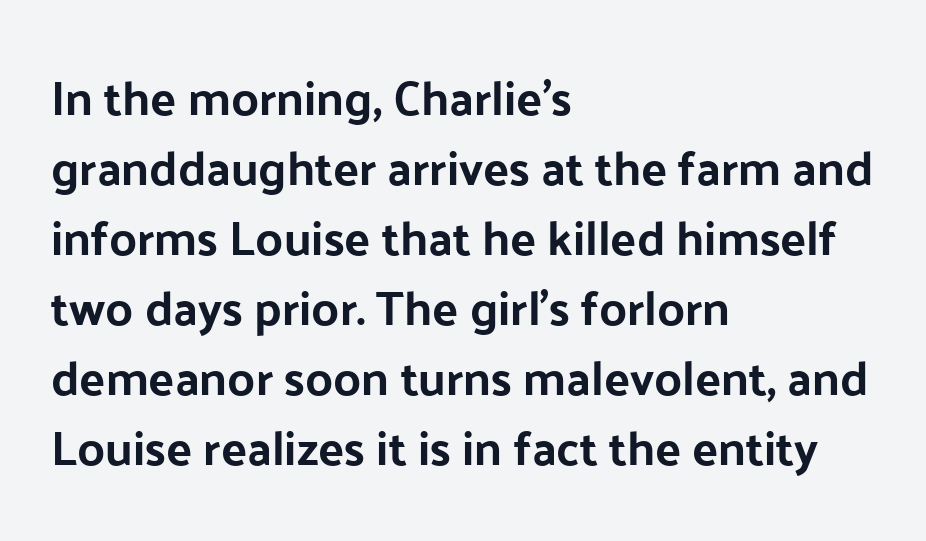
The space beneath each line is pristine and unruled. You could not count columns in this text — the font is proportionally spaced. The tracking reads as untouched default to a designer's eye. In terms of leading, this rendering sits right in the middle. These lines are composed in type without serifs.
